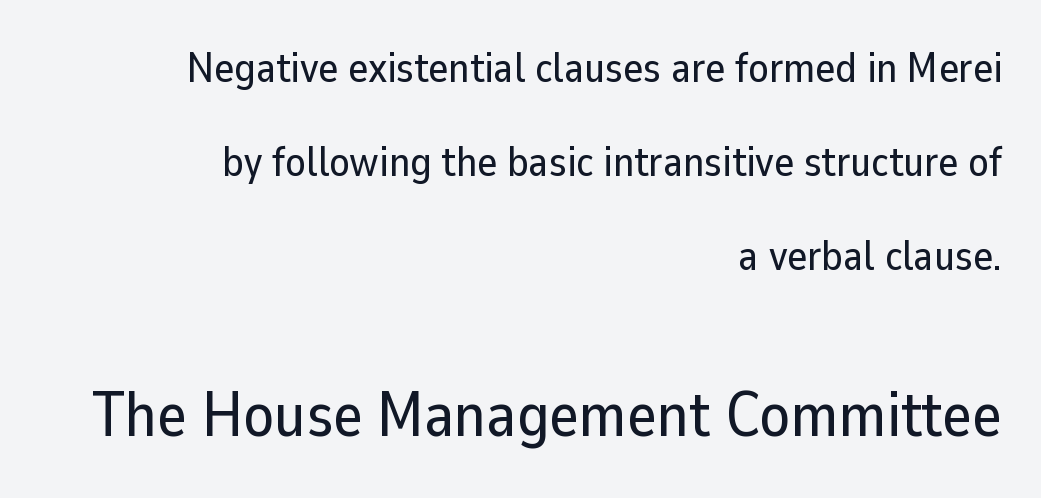
{"serif": "no", "italic": "no", "width": "normal", "stroke_contrast": "low", "x_height": "medium", "monospaced": "no", "underline": "no", "align": "right", "line_spacing": "loose", "line_spacing_ratio": 2.24, "letter_spacing": "normal", "letter_spacing_em": 0.0, "larger_block": "second", "size_ratio": 1.5, "glyph_px": 63}
